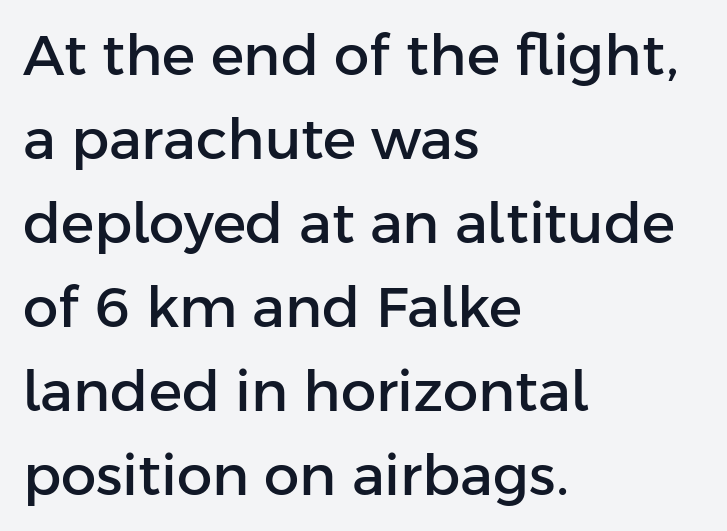
{"serif": "no", "italic": "no", "width": "normal", "stroke_contrast": "low", "x_height": "medium", "monospaced": "no", "underline": "no", "align": "left", "line_spacing": "normal", "line_spacing_ratio": 1.5, "letter_spacing": "normal", "letter_spacing_em": 0.0, "glyph_px": 56}
